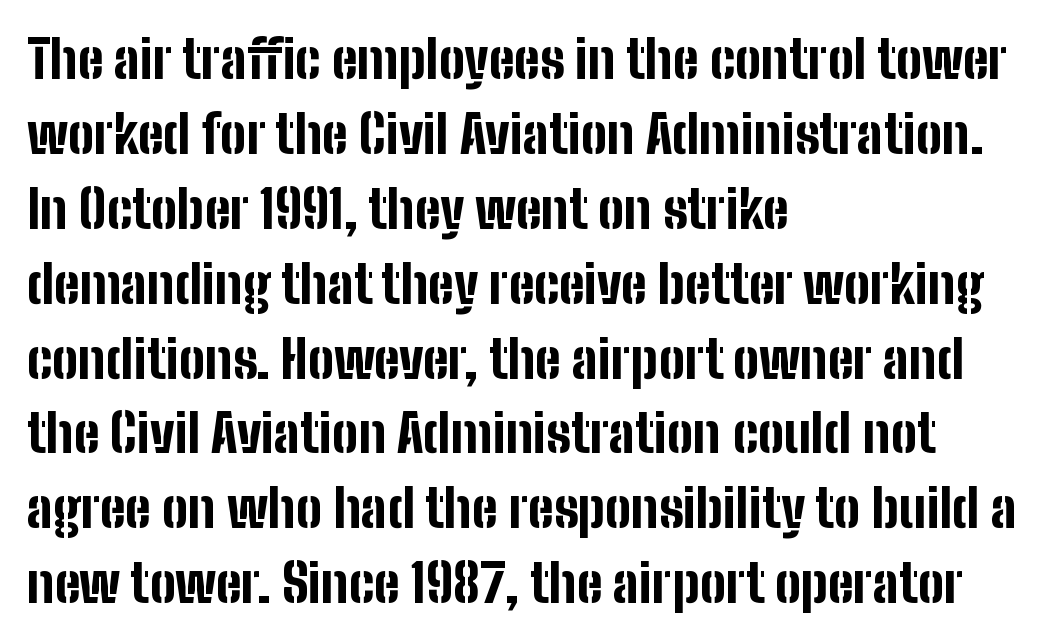
Q: Is the text bold? A: Yes.
Q: Is the text italic (slanted)? A: No, it is upright.
Q: Is the typeface a serif or a sans-serif typeface? A: Sans-serif.
Q: Is the text underlined? A: No.
Q: How is the paragraph aligned? A: Left-aligned.
Q: Is the spacing between letters normal or unusually wide? A: Normal.
Q: Is the spacing between lines tight, normal or loose? A: Normal.
Q: Width (condensed, normal, or wide)? A: Condensed.
Q: Stroke contrast? A: Low.
Q: x-height? A: Medium.
Q: Monospaced? A: No.
